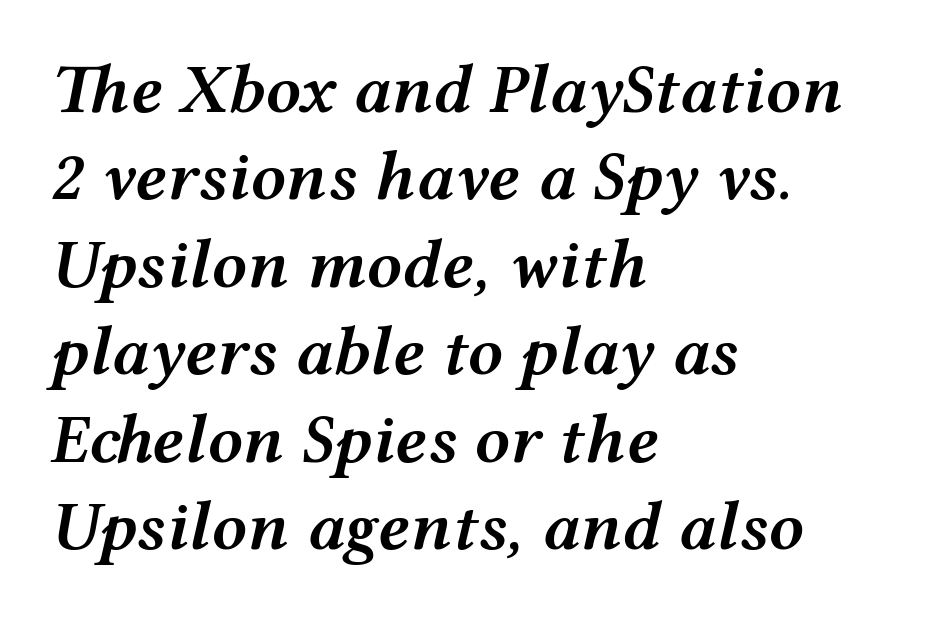
Q: Is the text bold? A: Semi-bold.
Q: Is the text italic (slanted)? A: Yes, it leans right by about 12 degrees.
Q: Is the text underlined? A: No.
Q: How is the paragraph aligned? A: Left-aligned.
Q: Is the spacing between letters normal or unusually wide? A: Normal.
Q: Is the spacing between lines tight, normal or loose? A: Normal.
Q: Width (condensed, normal, or wide)? A: Wide.
Q: Stroke contrast? A: Medium.
Q: x-height? A: Medium.
Q: Monospaced? A: No.
